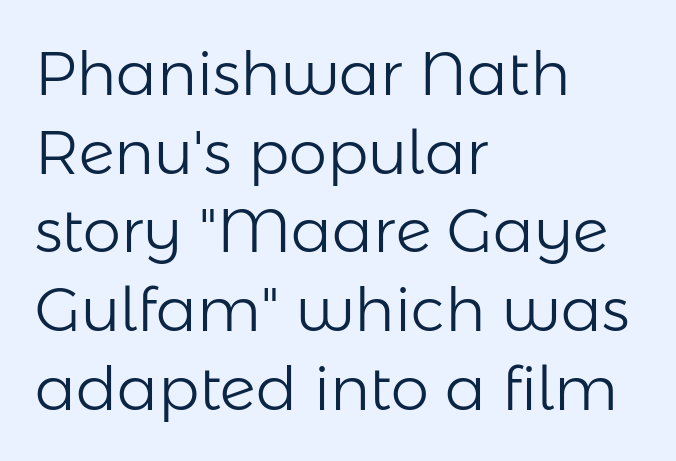
{"serif": "no", "italic": "no", "bold": "no", "weight": "light", "width": "normal", "stroke_contrast": "low", "x_height": "medium", "monospaced": "no", "underline": "no", "align": "left", "line_spacing": "normal", "line_spacing_ratio": 1.29, "letter_spacing": "normal", "letter_spacing_em": 0.0, "glyph_px": 61}
